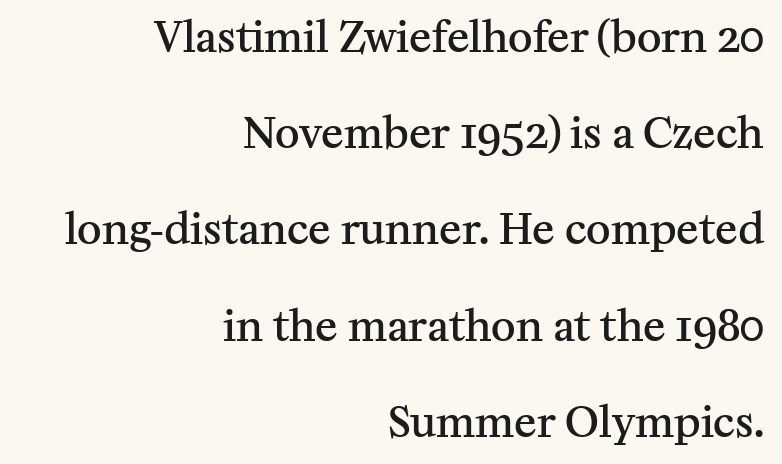
The image shows 42 px semibold serif type, upright; set right-aligned, loose line spacing (2.29x), normal letter spacing, not underlined; medium stroke contrast and a medium x-height.
